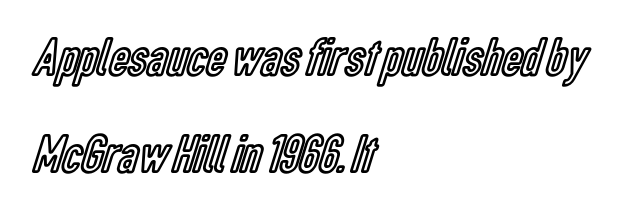
Q: Is the text italic (slanted)? A: Yes.
Q: Is the text underlined? A: No.
Q: How is the paragraph aligned? A: Left-aligned.
Q: Is the spacing between letters normal or unusually wide? A: Normal.
Q: Width (condensed, normal, or wide)? A: Condensed.
Q: x-height? A: Medium.
Q: Monospaced? A: No.
